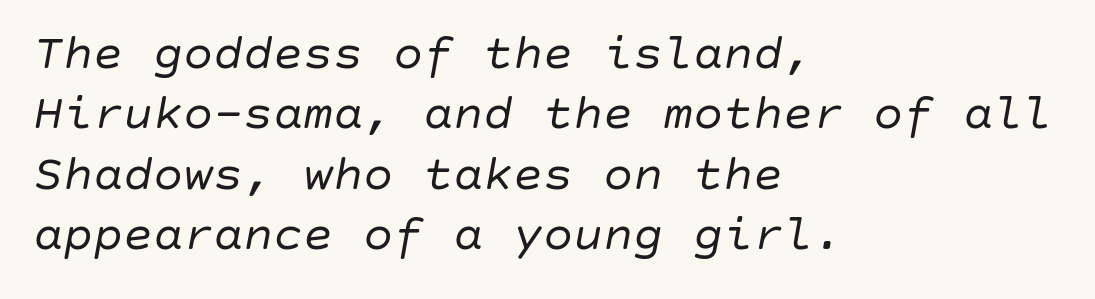
{"italic": "yes", "lean": "right", "slant_degrees": 10, "bold": "no", "weight": "regular", "width": "normal", "stroke_contrast": "low", "x_height": "large", "underline": "no", "align": "left", "line_spacing_ratio": 1.21, "letter_spacing": "normal", "letter_spacing_em": 0.0, "glyph_px": 50}
